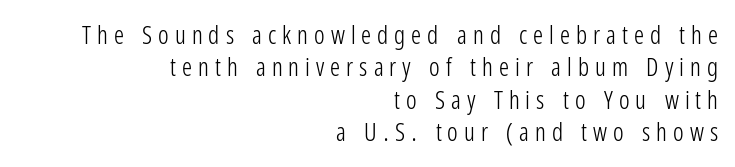
In terms of leading, this rendering sits right in the middle. Weight class: somewhere from thin through regular. The rendering anchors every line to the right-hand side. Letter spacing: wide. A bare baseline throughout the passage. Posture: upright roman.
